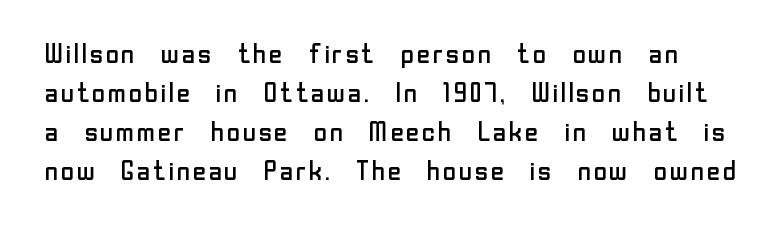
Q: Is the text bold? A: No.
Q: Is the text italic (slanted)? A: No, it is upright.
Q: Is the text underlined? A: No.
Q: Is the spacing between letters normal or unusually wide? A: Normal.
Q: Is the spacing between lines tight, normal or loose? A: Normal.
